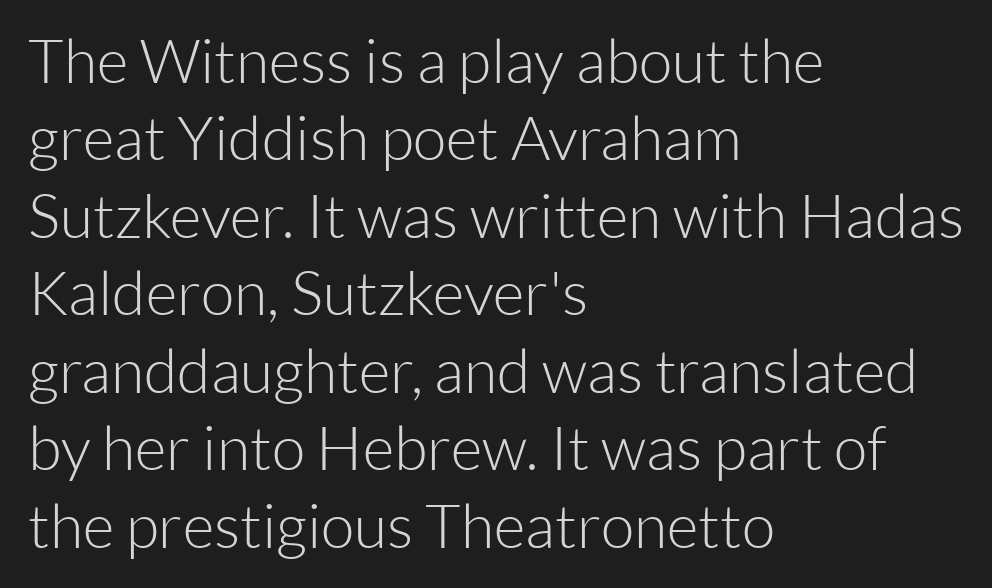
The face used here is proportionally spaced, like ordinary book or web type. Check under the words: just untouched page. Bold? No — there's no thickening of the strokes. These lines keep a tight, regular rhythm from letter to letter. The rendering anchors every line to the left-hand side.
